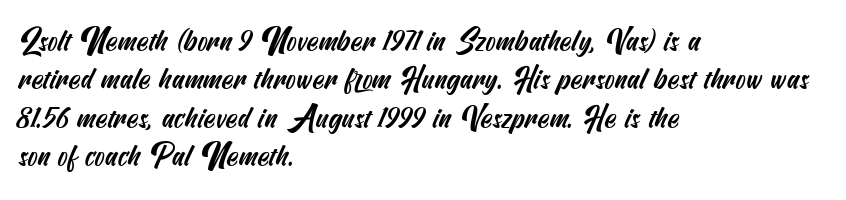
The face used here is a sans, in the tradition of grotesques and geometrics. The passage shown has conventional tracking throughout. Honestly, there is no underline to notice here at all. Horizontal bands of white between lines are of average thickness. The passage is arranged the way most books set body copy — flush left.
